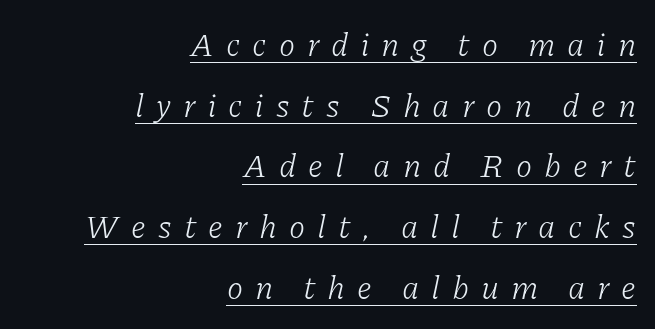
{"serif": "yes", "italic": "yes", "lean": "right", "slant_degrees": 11, "bold": "no", "weight": "light", "width": "normal", "stroke_contrast": "low", "x_height": "medium", "monospaced": "no", "underline": "yes", "align": "right", "line_spacing_ratio": 1.84, "letter_spacing": "wide", "letter_spacing_em": 0.36, "glyph_px": 33}
